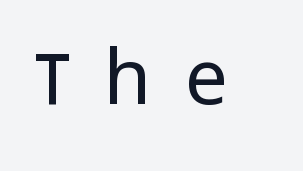
Q: Is the text bold? A: No.
Q: Is the text italic (slanted)? A: No, it is upright.
Q: Is the typeface a serif or a sans-serif typeface? A: Sans-serif.
Q: Is the text underlined? A: No.
Q: Is the spacing between letters normal or unusually wide? A: Unusually wide.
Q: Width (condensed, normal, or wide)? A: Normal.
Q: Stroke contrast? A: Low.
Q: x-height? A: Medium.
Q: Monospaced? A: No.
